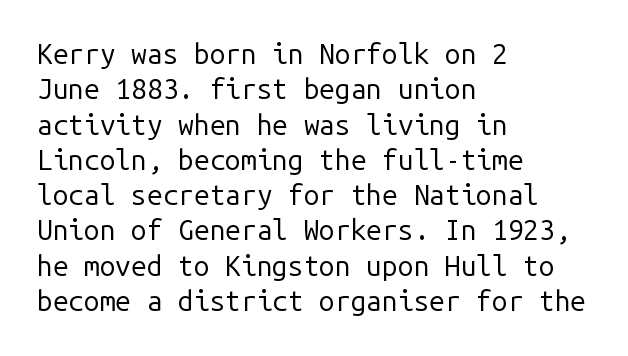
{"serif": "no", "italic": "no", "bold": "no", "weight": "regular", "width": "normal", "stroke_contrast": "low", "x_height": "medium", "monospaced": "yes", "underline": "no", "align": "left", "line_spacing": "normal", "line_spacing_ratio": 1.26, "letter_spacing": "normal", "letter_spacing_em": 0.0, "glyph_px": 28}
